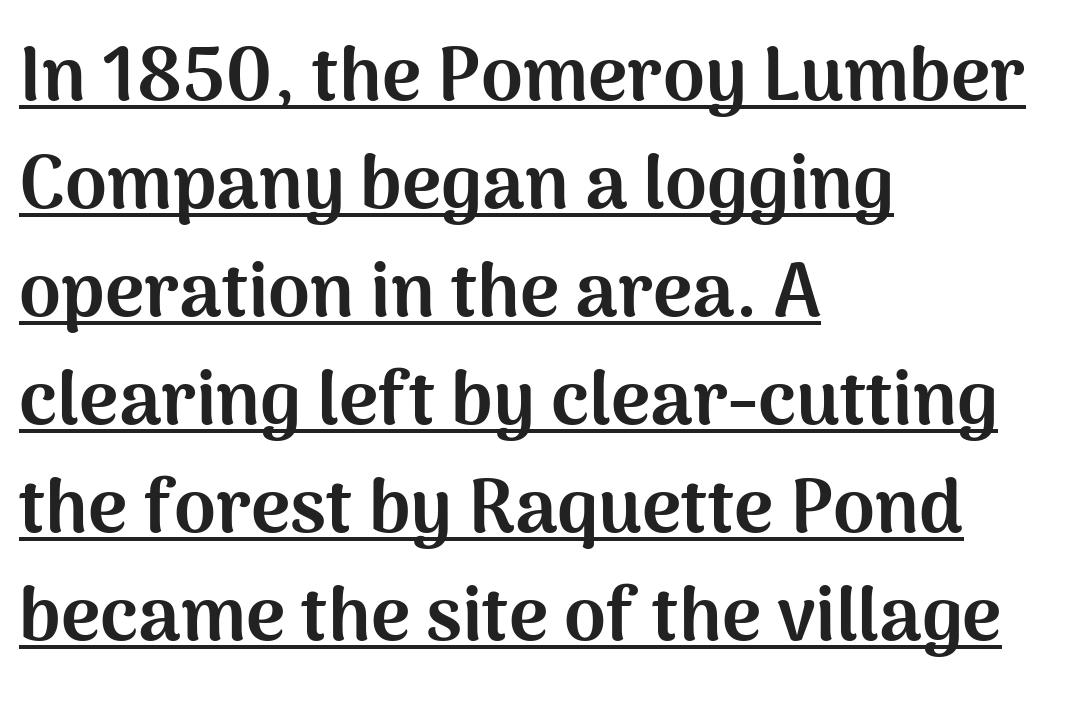
The image shows 75 px bold sans-serif type, upright; set left-aligned, normal line spacing (1.44x), normal letter spacing, underlined; medium stroke contrast and a medium x-height.
